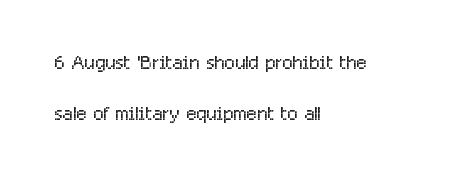
A great deal of white space separates one row of letters from the next. Unbolded letterforms with no extra heft. Leftover space on each line is placed entirely after the last word. The font's upright variant was chosen for this text.
